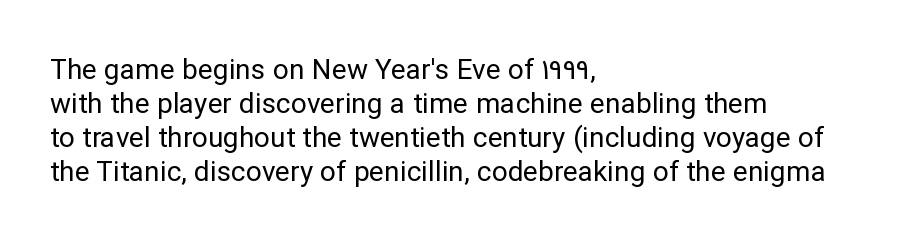
{"serif": "no", "italic": "no", "bold": "no", "weight": "regular", "width": "normal", "stroke_contrast": "low", "x_height": "medium", "monospaced": "no", "underline": "no", "align": "left", "line_spacing_ratio": 1.22, "letter_spacing": "normal", "letter_spacing_em": 0.0, "glyph_px": 28}
